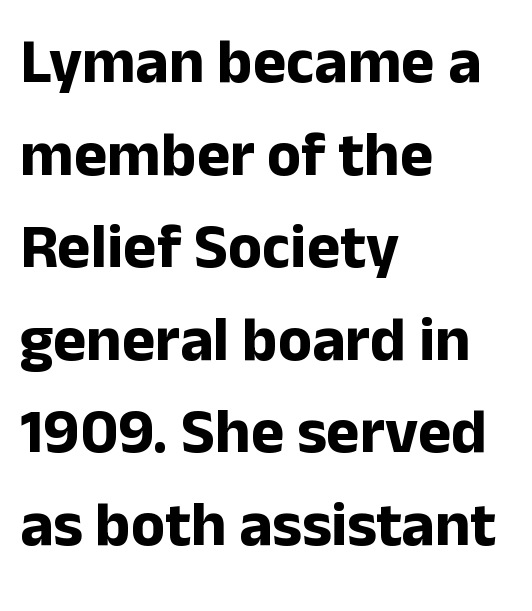
Q: Is the text bold? A: Yes.
Q: Is the text italic (slanted)? A: No, it is upright.
Q: Is the typeface a serif or a sans-serif typeface? A: Sans-serif.
Q: Is the text underlined? A: No.
Q: How is the paragraph aligned? A: Left-aligned.
Q: Is the spacing between letters normal or unusually wide? A: Normal.
Q: Is the spacing between lines tight, normal or loose? A: Normal.
Q: Width (condensed, normal, or wide)? A: Normal.
Q: Stroke contrast? A: Low.
Q: x-height? A: Medium.
Q: Monospaced? A: No.
